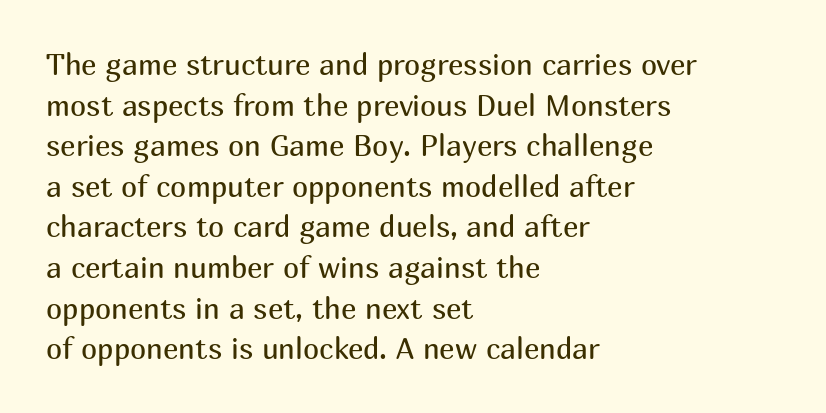
You could not count columns in this text — the font is proportionally spaced. Spacing between characters is what you'd get straight out of the box. Descenders are the only things crossing below the line. This sample is left-justified, so line endings fall wherever the words run out.
